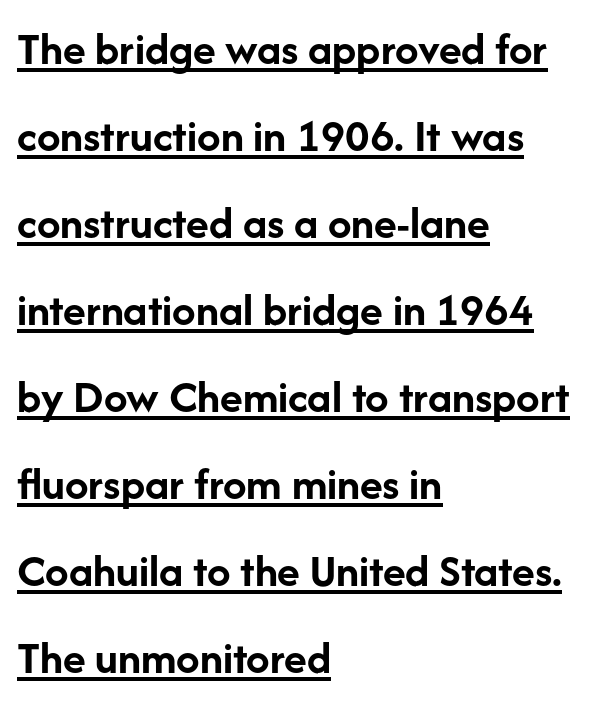
The image shows 47 px semibold sans-serif type, upright; set left-aligned, line spacing 1.85x, normal letter spacing, underlined; low stroke contrast and a medium x-height.
